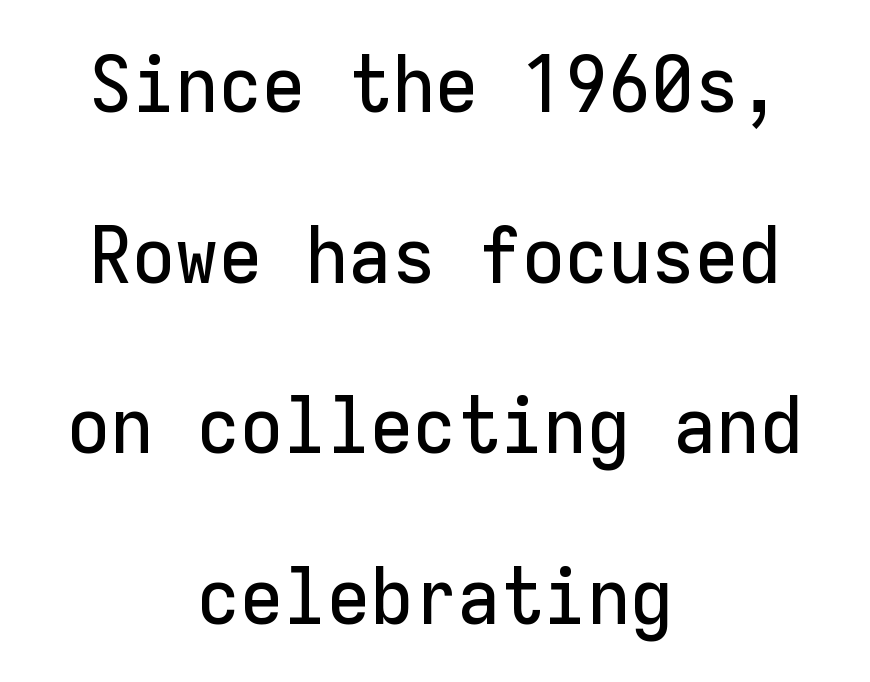
A great deal of white space separates one row of letters from the next. Is this a fixed-width face? Yes — each glyph sits in an identical cell. Students, note that the glyphs here touch the page at normal intervals. The passage shown is typeset with a sans-serif family. The lettering holds an erect, upright posture throughout. The whitespace from short lines is split evenly between both sides.
